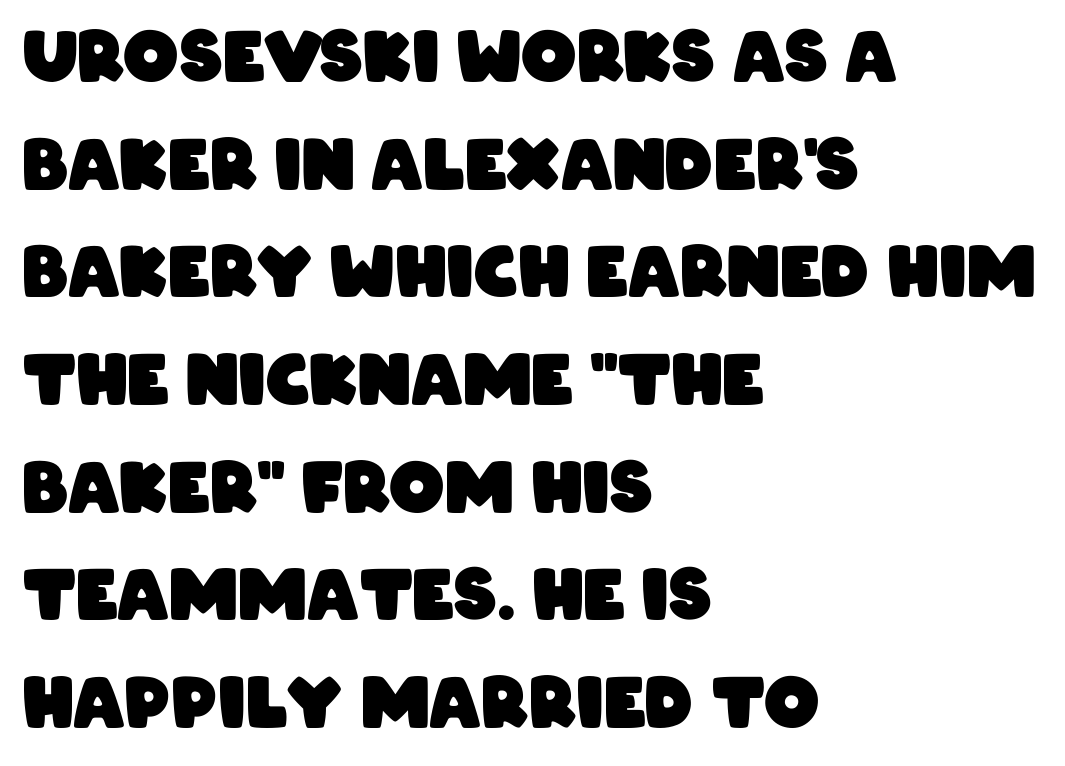
On the weight axis this lands at bold, roughly 700. Words appear dense and cohesive because spacing is normal. Is this a fixed-width face? No — the glyphs have proportional, varying widths. You can tell from the bare stems that sans-serif type was used. In CSS terms this would be text-align: left.
